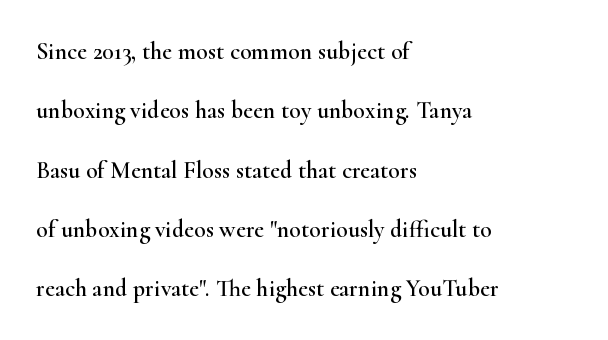
{"italic": "no", "underline": "no", "align": "left", "line_spacing": "loose", "line_spacing_ratio": 2.47, "letter_spacing": "normal", "letter_spacing_em": 0.0, "glyph_px": 24}
